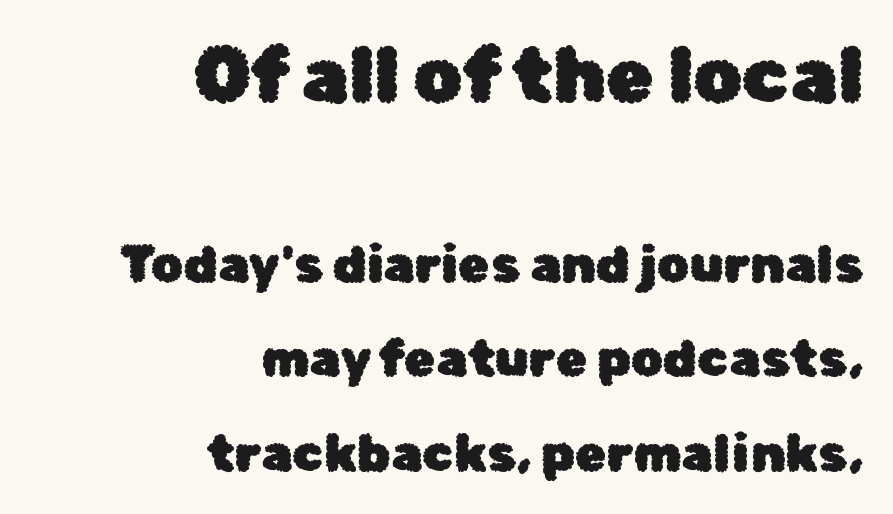
Q: Is the text italic (slanted)? A: No, it is upright.
Q: Is the typeface a serif or a sans-serif typeface? A: Sans-serif.
Q: Is the text underlined? A: No.
Q: How is the paragraph aligned? A: Right-aligned.
Q: Is the spacing between letters normal or unusually wide? A: Normal.
Q: Which block of text is set in a larger size, the first (top) or the second (bottom)? A: The first (top) one.
Q: Width (condensed, normal, or wide)? A: Normal.
Q: Stroke contrast? A: Low.
Q: x-height? A: Medium.
Q: Monospaced? A: No.
